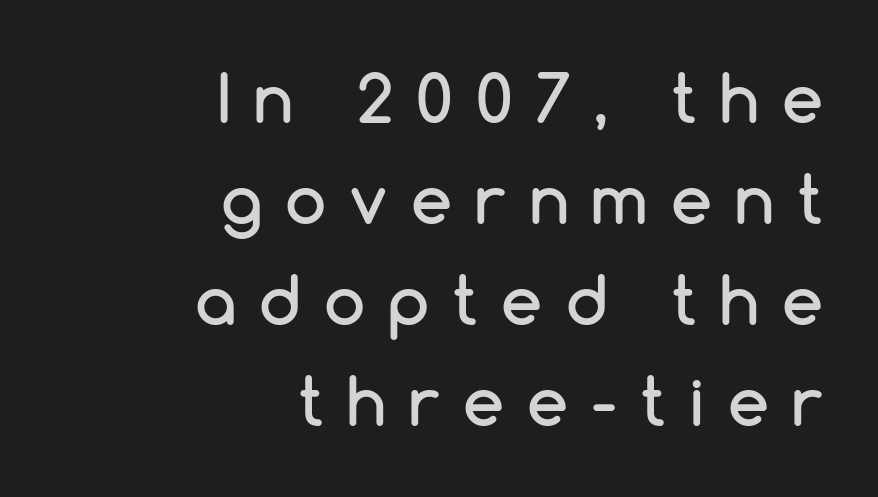
Font category for this specimen: sans-serif. Clear beneath every line of the passage. The line texture is sparse and dotted thanks to wide tracking. In CSS terms this would be text-align: right.
